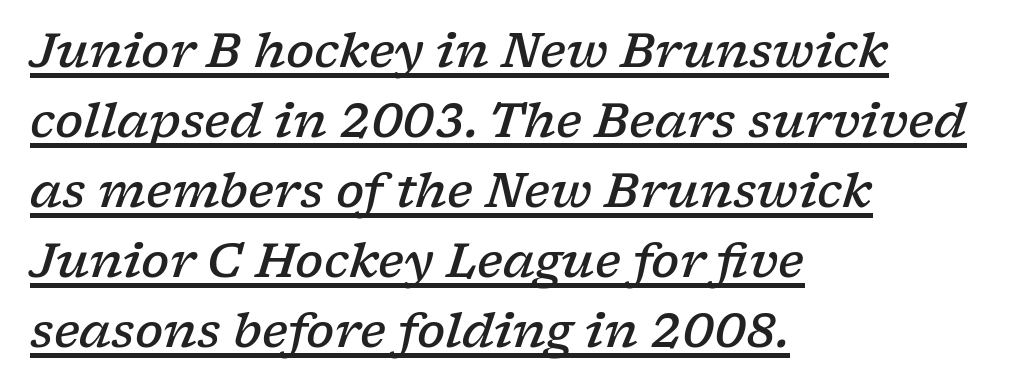
{"serif": "yes", "italic": "yes", "lean": "right", "slant_degrees": 17, "bold": "semi", "weight": "semibold", "width": "wide", "stroke_contrast": "low", "x_height": "medium", "monospaced": "no", "underline": "yes", "align": "left", "line_spacing": "normal", "line_spacing_ratio": 1.49, "letter_spacing": "normal", "letter_spacing_em": 0.0, "glyph_px": 47}
